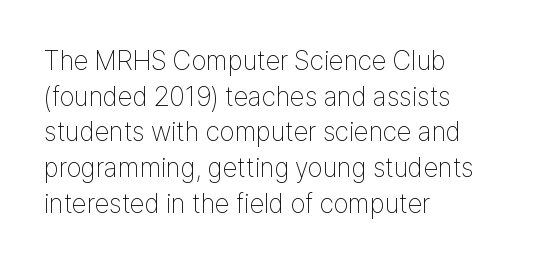
The image shows 27 px text type, upright; set left-aligned, normal line spacing (1.32x), normal letter spacing, not underlined.
